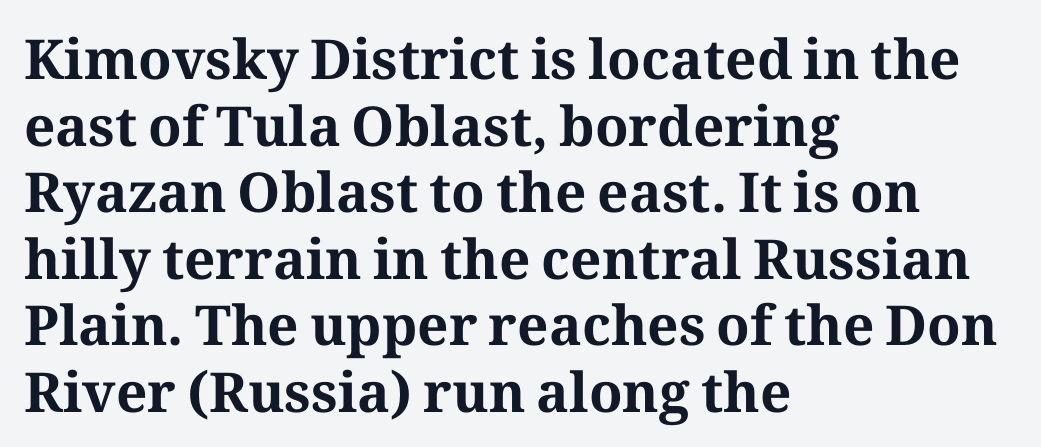
{"serif": "yes", "italic": "no", "bold": "yes", "weight": "bold", "width": "normal", "stroke_contrast": "medium", "x_height": "medium", "monospaced": "no", "underline": "no", "align": "left", "line_spacing_ratio": 1.21, "letter_spacing": "normal", "letter_spacing_em": 0.0, "glyph_px": 55}
